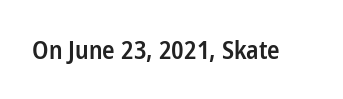
Q: Is the text bold? A: Semi-bold.
Q: Is the text italic (slanted)? A: No, it is upright.
Q: Is the text underlined? A: No.
Q: Is the spacing between letters normal or unusually wide? A: Normal.
